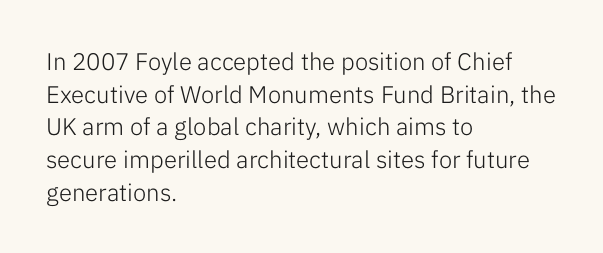
The image shows 24 px text type, upright; set left-aligned, normal line spacing (1.36x), normal letter spacing, not underlined.
